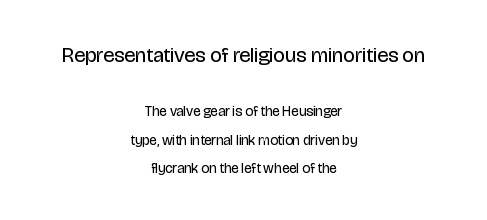
The image shows 21 px text type, upright; set centered, loose line spacing (2.05x), normal letter spacing, not underlined; the first (top) block is 1.5x larger.
